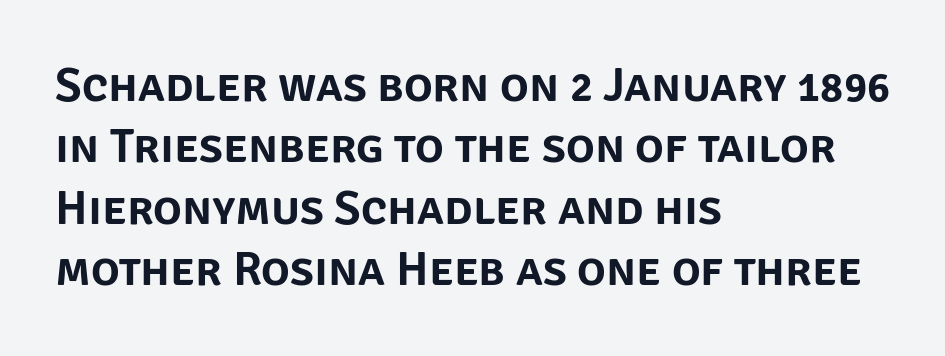
Short note: letters normally spaced. The typeface chosen for these lines omits serifs. Underlining? Definitely not there. Rendered with straight, roman letterforms. Is the block centered? No — it sits flush against the left margin. This sample has the flowing, uneven cadence of proportional lettering.
